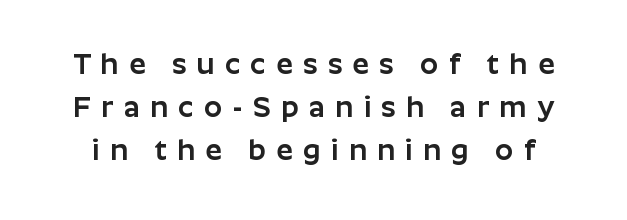
{"serif": "no", "italic": "no", "width": "normal", "stroke_contrast": "low", "x_height": "medium", "monospaced": "no", "underline": "no", "line_spacing": "normal", "line_spacing_ratio": 1.48, "letter_spacing": "wide", "letter_spacing_em": 0.36, "glyph_px": 29}
